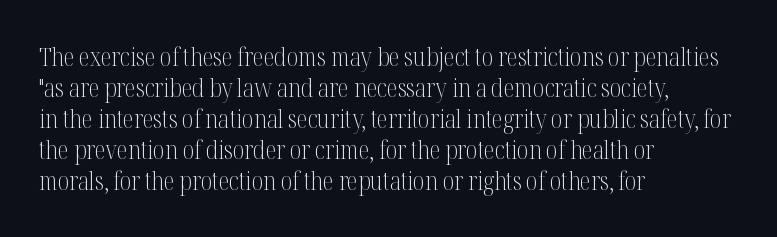
{"italic": "no", "bold": "no", "underline": "no", "align": "left", "line_spacing_ratio": 1.24, "letter_spacing": "normal", "letter_spacing_em": 0.0, "glyph_px": 25}
